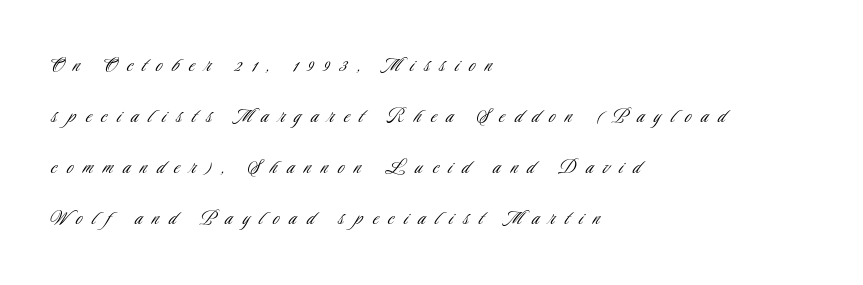
The letters are spread apart with noticeably loose tracking. How would I describe the line gaps? Wide and relaxed. This reads as an unemphasized weight, regular at the heaviest.
